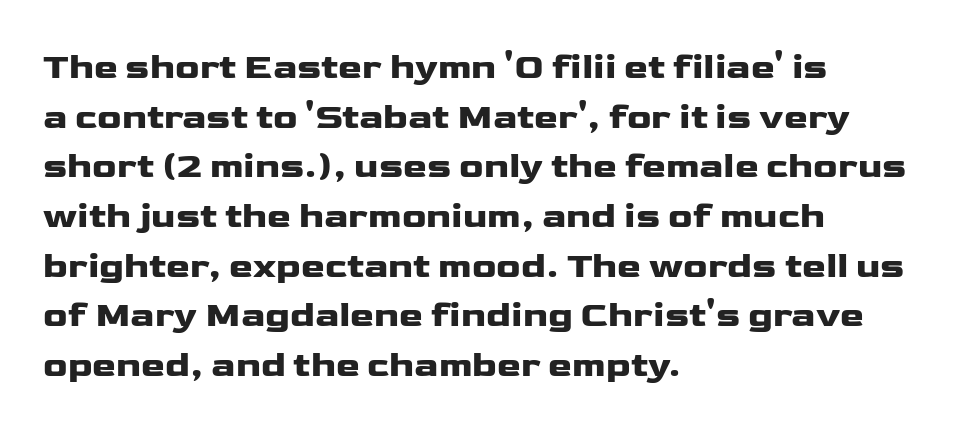
{"serif": "no", "italic": "no", "width": "wide", "stroke_contrast": "low", "x_height": "medium", "monospaced": "no", "underline": "no", "align": "left", "line_spacing": "normal", "line_spacing_ratio": 1.38, "letter_spacing": "normal", "letter_spacing_em": 0.0, "glyph_px": 36}
